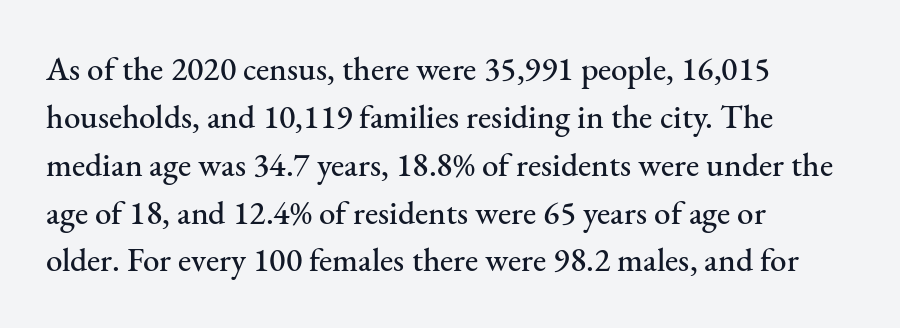
The image shows 33 px serif type, upright; set left-aligned, normal line spacing (1.45x), normal letter spacing, not underlined; medium stroke contrast and a small x-height.
